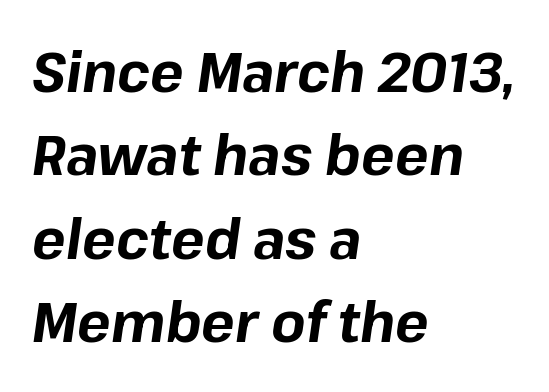
{"italic": "yes", "lean": "right", "slant_degrees": 8, "bold": "yes", "weight": "bold", "width": "normal", "stroke_contrast": "low", "x_height": "medium", "monospaced": "no", "underline": "no", "align": "left", "line_spacing": "normal", "line_spacing_ratio": 1.49, "letter_spacing": "normal", "letter_spacing_em": 0.0, "glyph_px": 56}
